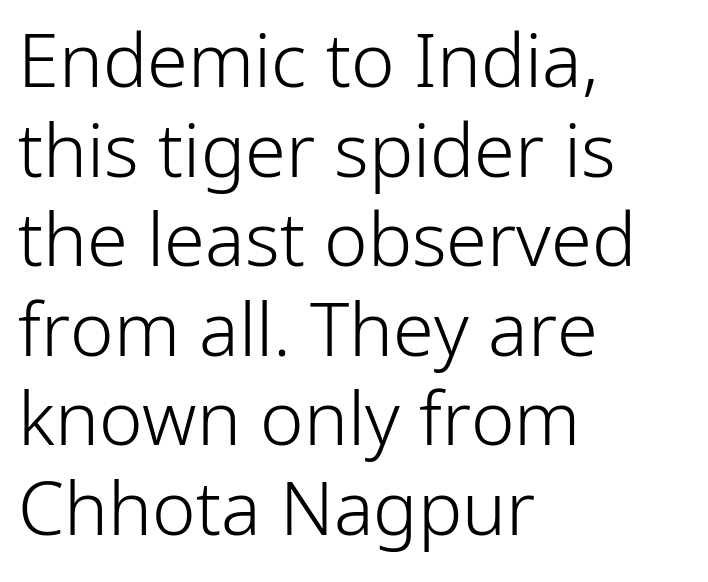
No feet cap the strokes, marking this as sans-serif type. Is the block centered? No — it sits flush against the left margin. The words here are not underlined. Letter spacing: default. Every character sits straight up, as roman type does.
